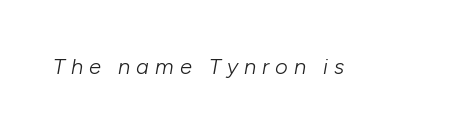
The image shows 22 px text type, italic (leaning right); set unusually wide letter spacing (+0.27 em), not underlined.
